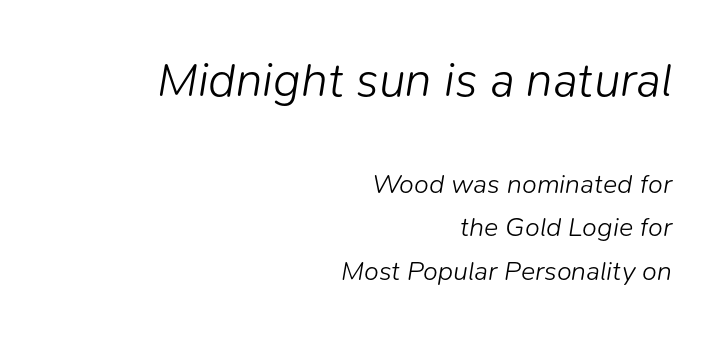
The face used here appears at its bigger size in the upper chunk. Is the block centered? No — it sits flush against the right margin. Does extra space separate the letters? No, they use regular spacing. Descenders are the only things crossing below the line. Each letter keeps its own natural width here, so spacing adapts to shape.
